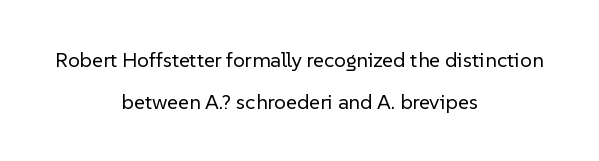
The strokes are not fattened; the text isn't bold. Rule under the text: the space is simply empty. Letter spacing: default. These lines stack symmetrically, like a column narrowing and widening about its center. One glance says open: line gaps are wider than usual.
